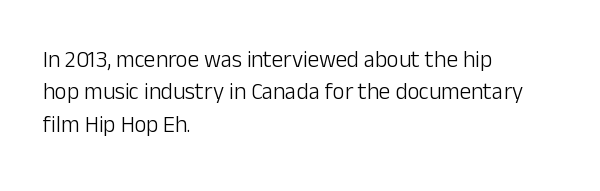
{"italic": "no", "bold": "no", "underline": "no", "align": "left", "line_spacing": "normal", "line_spacing_ratio": 1.41, "letter_spacing": "normal", "letter_spacing_em": 0.0, "glyph_px": 23}
